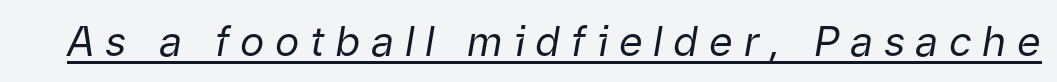
Q: Is the text bold? A: No.
Q: Is the text italic (slanted)? A: Yes, it leans right by about 9 degrees.
Q: Is the text underlined? A: Yes.
Q: Is the spacing between letters normal or unusually wide? A: Unusually wide.
Q: Width (condensed, normal, or wide)? A: Normal.
Q: Stroke contrast? A: Low.
Q: x-height? A: Medium.
Q: Monospaced? A: No.
